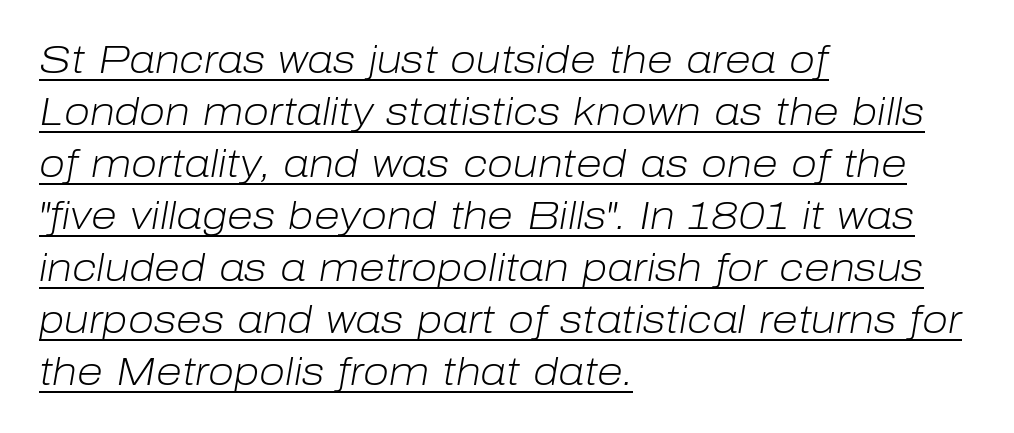
Q: Is the text bold? A: No.
Q: Is the text italic (slanted)? A: Yes, it leans right by about 10 degrees.
Q: Is the text underlined? A: Yes.
Q: How is the paragraph aligned? A: Left-aligned.
Q: Is the spacing between letters normal or unusually wide? A: Normal.
Q: Is the spacing between lines tight, normal or loose? A: Normal.
Q: Width (condensed, normal, or wide)? A: Normal.
Q: Stroke contrast? A: Low.
Q: x-height? A: Medium.
Q: Monospaced? A: No.
